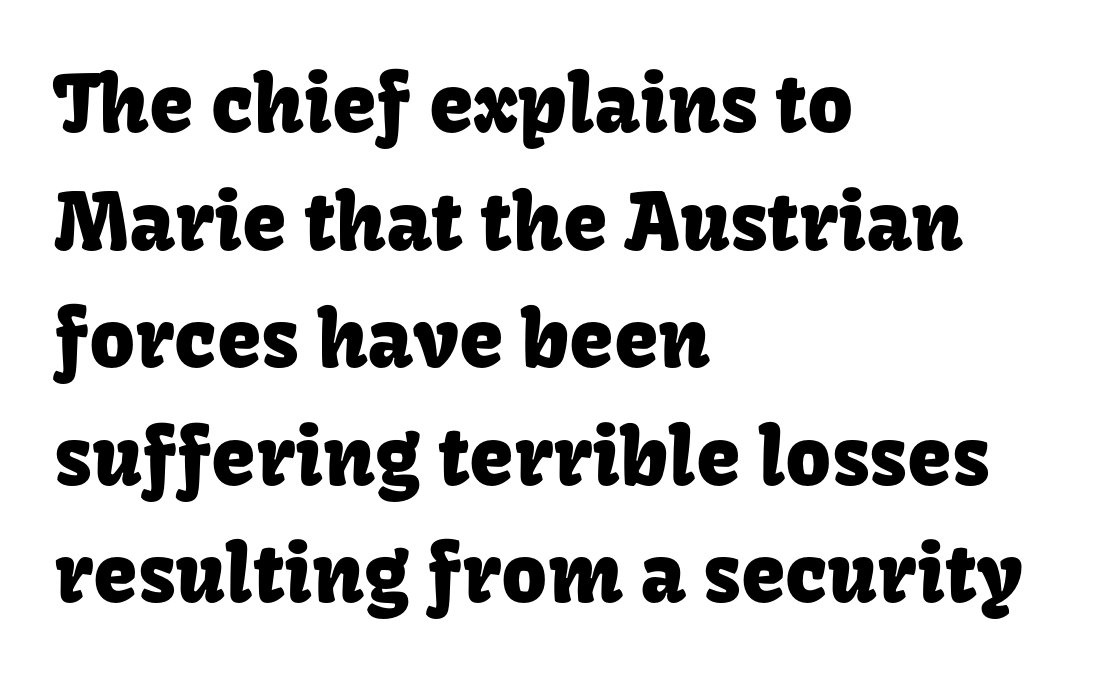
Q: Is the text italic (slanted)? A: No, it is upright.
Q: Is the typeface a serif or a sans-serif typeface? A: Sans-serif.
Q: Is the text underlined? A: No.
Q: How is the paragraph aligned? A: Left-aligned.
Q: Is the spacing between letters normal or unusually wide? A: Normal.
Q: Is the spacing between lines tight, normal or loose? A: Normal.
Q: Width (condensed, normal, or wide)? A: Normal.
Q: Stroke contrast? A: Low.
Q: x-height? A: Medium.
Q: Monospaced? A: No.
